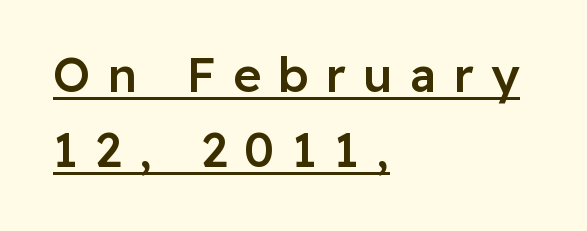
Q: Is the text bold? A: Semi-bold.
Q: Is the text italic (slanted)? A: No, it is upright.
Q: Is the typeface a serif or a sans-serif typeface? A: Sans-serif.
Q: Is the text underlined? A: Yes.
Q: How is the paragraph aligned? A: Left-aligned.
Q: Is the spacing between letters normal or unusually wide? A: Unusually wide.
Q: Is the spacing between lines tight, normal or loose? A: Normal.
Q: Width (condensed, normal, or wide)? A: Normal.
Q: Stroke contrast? A: Low.
Q: x-height? A: Medium.
Q: Monospaced? A: No.
